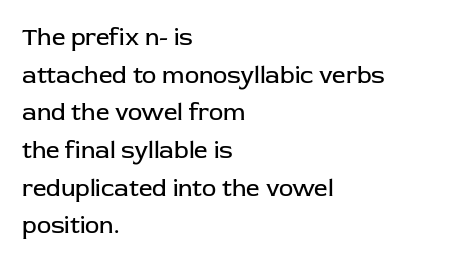
{"italic": "no", "bold": "no", "underline": "no", "align": "left", "line_spacing": "normal", "line_spacing_ratio": 1.57, "letter_spacing": "normal", "letter_spacing_em": 0.0, "glyph_px": 24}
